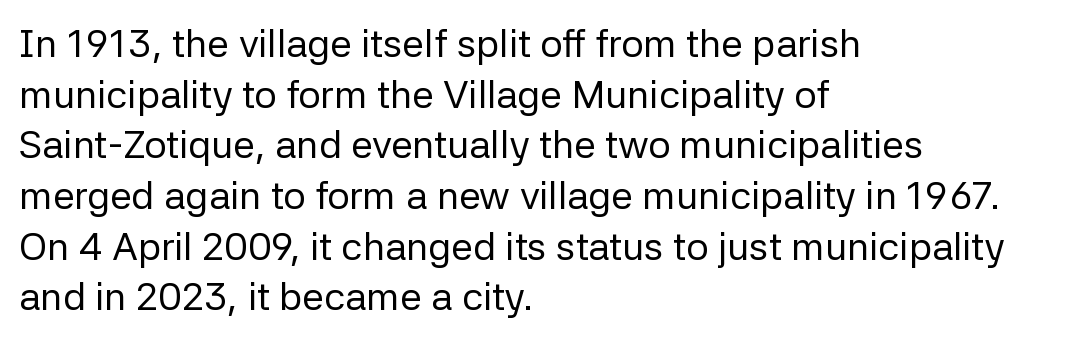
The image shows 39 px regular-weight sans-serif type, upright; set left-aligned, normal line spacing (1.3x), normal letter spacing, not underlined; low stroke contrast and a medium x-height.
